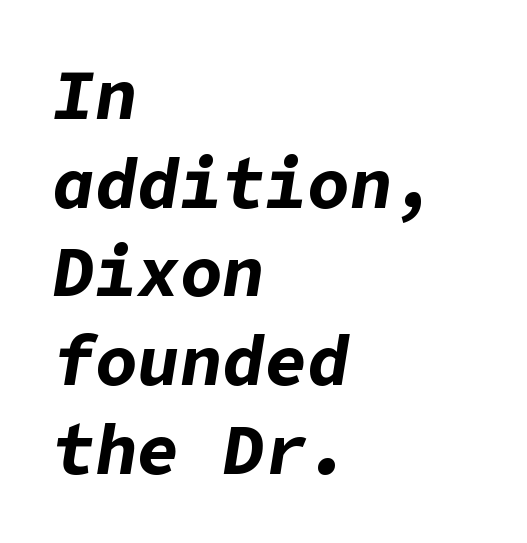
Q: Is the text bold? A: Yes.
Q: Is the text italic (slanted)? A: Yes, it leans right by about 9 degrees.
Q: Is the text underlined? A: No.
Q: How is the paragraph aligned? A: Left-aligned.
Q: Is the spacing between letters normal or unusually wide? A: Normal.
Q: Is the spacing between lines tight, normal or loose? A: Normal.
Q: Width (condensed, normal, or wide)? A: Normal.
Q: Stroke contrast? A: Low.
Q: x-height? A: Medium.
